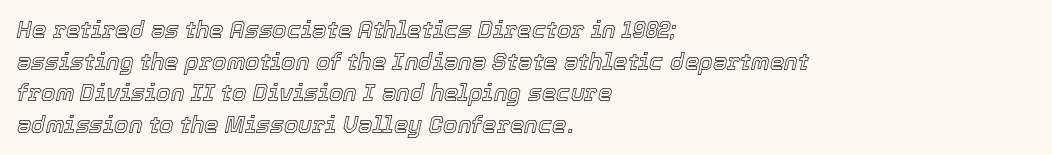
These lines keep a tight, regular rhythm from letter to letter. The lines are quadded left. Clear beneath every line of the passage. A typesetter would call this leading conventional body-copy spacing.
